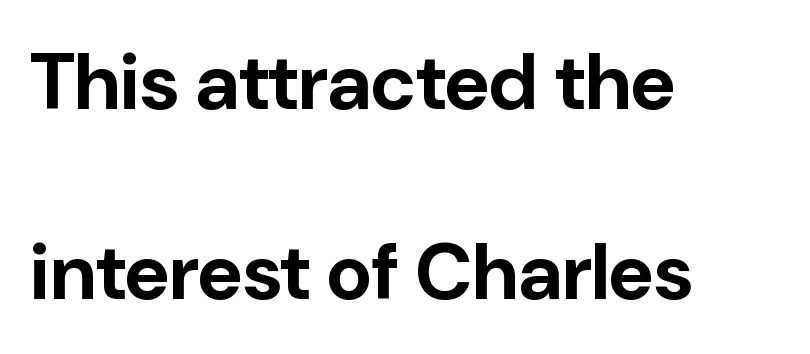
The image shows 79 px bold sans-serif type, upright; set left-aligned, loose line spacing (2.4x), normal letter spacing, not underlined; low stroke contrast and a medium x-height.
